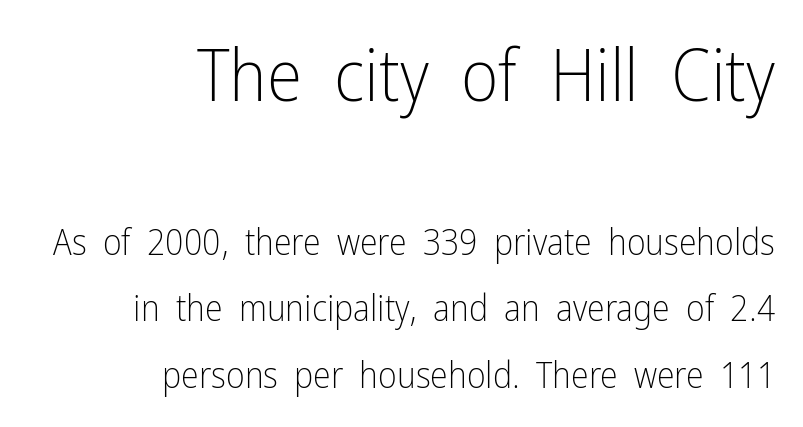
The letters carry no serifs — their stems end cleanly without finishing strokes. Is this a heavy cut? Hardly; it is regular or lighter. Is there any slant? The stems are plumb. Tracking here is standard; glyphs follow each other at the usual distance. Is the lower block the larger one? No — the upper block carries the bigger type. The area under the type is left untouched.
